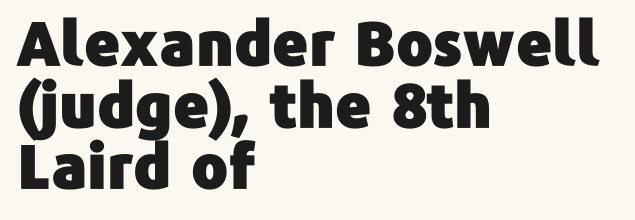
Varying glyph widths throughout — classic text-font behaviour. Short and long lines alike share a common starting point at left. Characters follow at the spacing the type designer built in. The glyphs are unaccompanied by any horizontal stroke below them. You could barely slide anything between these rows.
